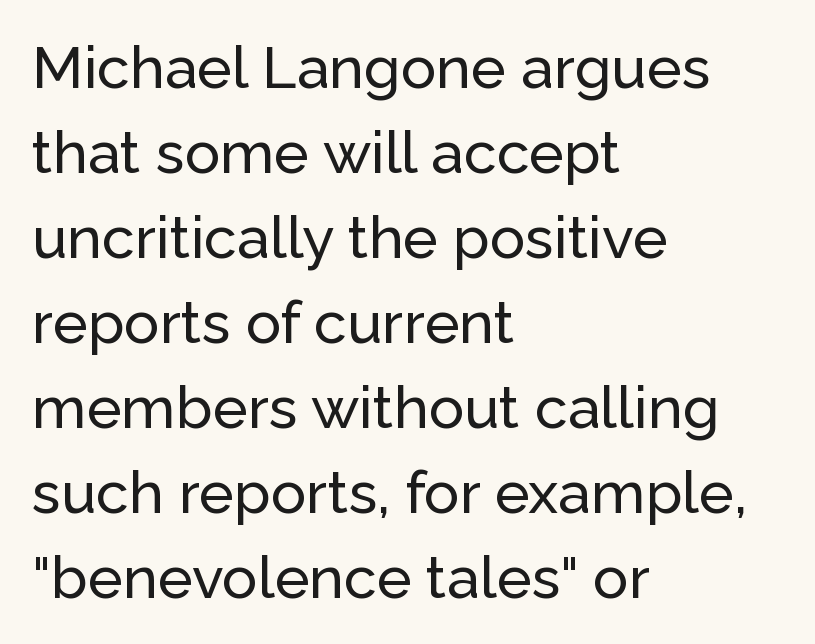
{"serif": "no", "italic": "no", "width": "normal", "stroke_contrast": "low", "x_height": "medium", "monospaced": "no", "underline": "no", "align": "left", "line_spacing": "normal", "line_spacing_ratio": 1.44, "letter_spacing": "normal", "letter_spacing_em": 0.0, "glyph_px": 59}
